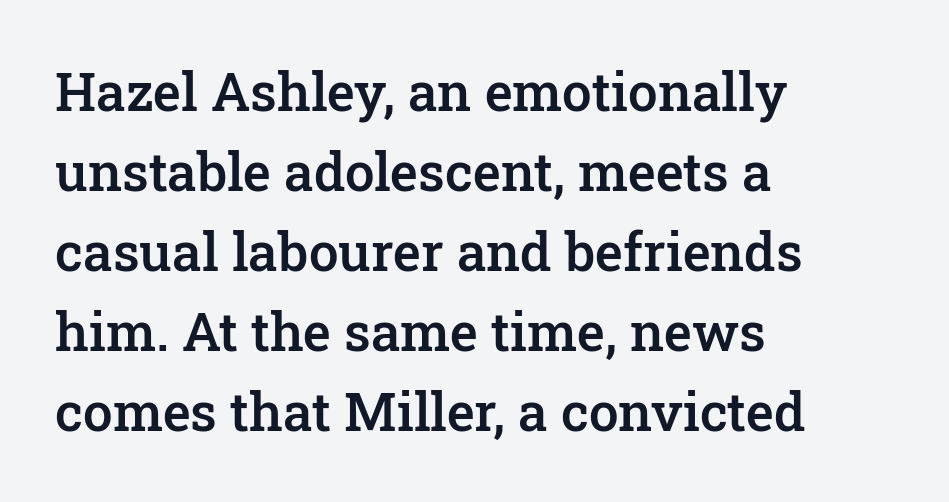
The image shows 53 px semibold serif type, upright; set left-aligned, normal line spacing (1.51x), normal letter spacing, not underlined; low stroke contrast and a medium x-height.
